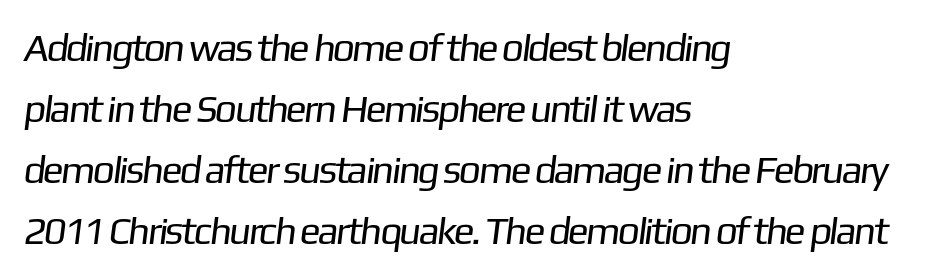
Q: Is the text bold? A: No.
Q: Is the typeface a serif or a sans-serif typeface? A: Sans-serif.
Q: Is the text underlined? A: No.
Q: How is the paragraph aligned? A: Left-aligned.
Q: Is the spacing between letters normal or unusually wide? A: Normal.
Q: Is the spacing between lines tight, normal or loose? A: Normal.
Q: Width (condensed, normal, or wide)? A: Normal.
Q: Stroke contrast? A: Low.
Q: x-height? A: Medium.
Q: Monospaced? A: No.
